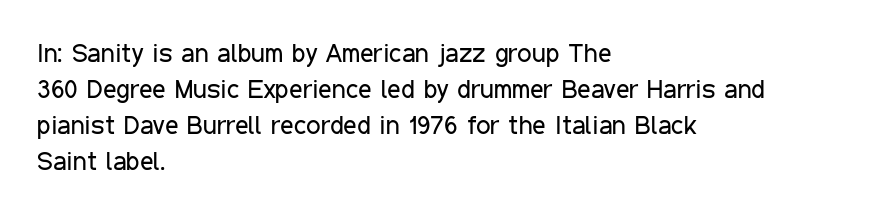
The characters are drawn with everyday or finer stroke widths. Line beginnings align vertically; line endings do not. Rule under the text: the space is simply empty. Words appear dense and cohesive because spacing is normal. Whoever set this chose a conventional vertical rhythm. Rendered with straight, roman letterforms.
